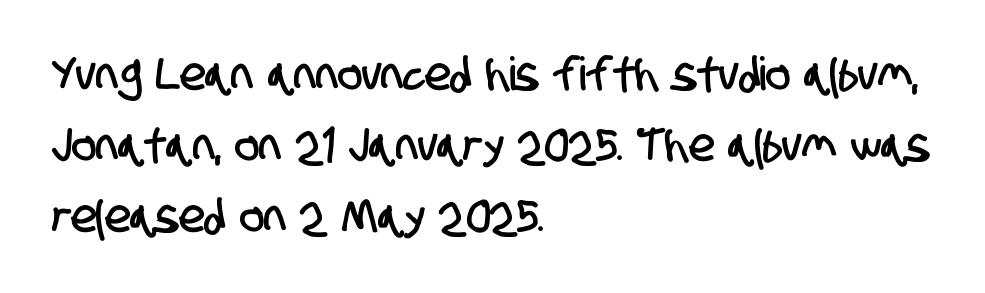
{"serif": "no", "width": "condensed", "stroke_contrast": "low", "x_height": "large", "monospaced": "no", "underline": "no", "align": "left", "line_spacing": "normal", "line_spacing_ratio": 1.54, "letter_spacing": "normal", "letter_spacing_em": 0.0, "glyph_px": 46}
